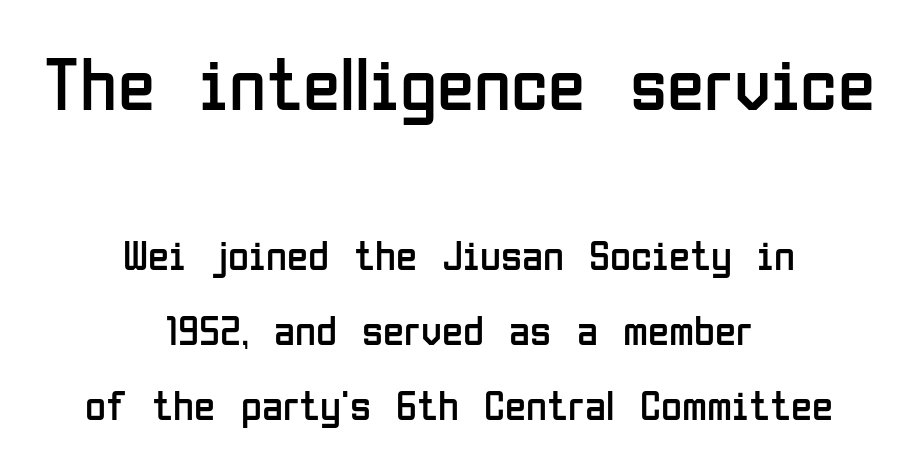
Q: Is the text bold? A: No.
Q: Is the text italic (slanted)? A: No, it is upright.
Q: Is the typeface a serif or a sans-serif typeface? A: Sans-serif.
Q: Is the text underlined? A: No.
Q: How is the paragraph aligned? A: Centered.
Q: Is the spacing between letters normal or unusually wide? A: Normal.
Q: Which block of text is set in a larger size, the first (top) or the second (bottom)? A: The first (top) one.
Q: Width (condensed, normal, or wide)? A: Condensed.
Q: Stroke contrast? A: Low.
Q: x-height? A: Medium.
Q: Monospaced? A: No.
